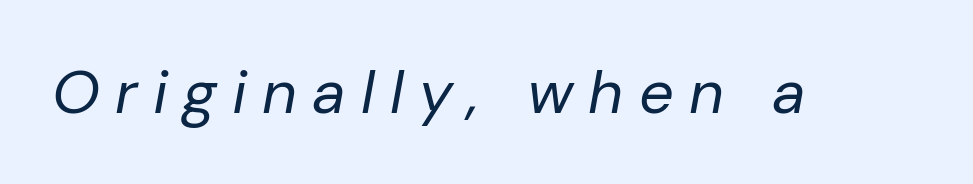
{"italic": "yes", "lean": "right", "slant_degrees": 10, "bold": "no", "weight": "regular", "width": "normal", "stroke_contrast": "low", "x_height": "medium", "monospaced": "no", "underline": "no", "letter_spacing": "wide", "letter_spacing_em": 0.25, "glyph_px": 61}
